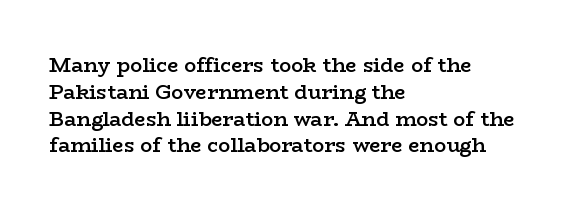
Q: Is the text bold? A: Semi-bold.
Q: Is the text italic (slanted)? A: No, it is upright.
Q: Is the text underlined? A: No.
Q: How is the paragraph aligned? A: Left-aligned.
Q: Is the spacing between letters normal or unusually wide? A: Normal.
Q: Is the spacing between lines tight, normal or loose? A: Normal.
